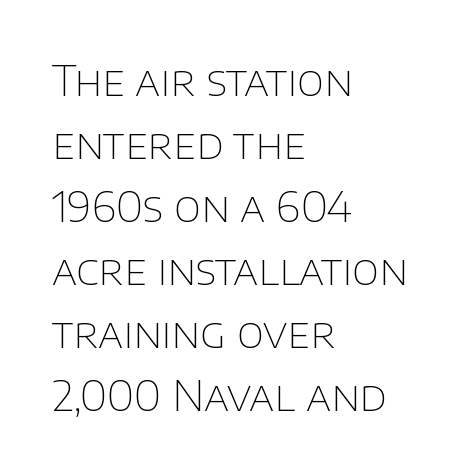
The image shows 42 px thin sans-serif type, upright; set left-aligned, normal line spacing (1.5x), normal letter spacing, not underlined; low stroke contrast and a large x-height.
